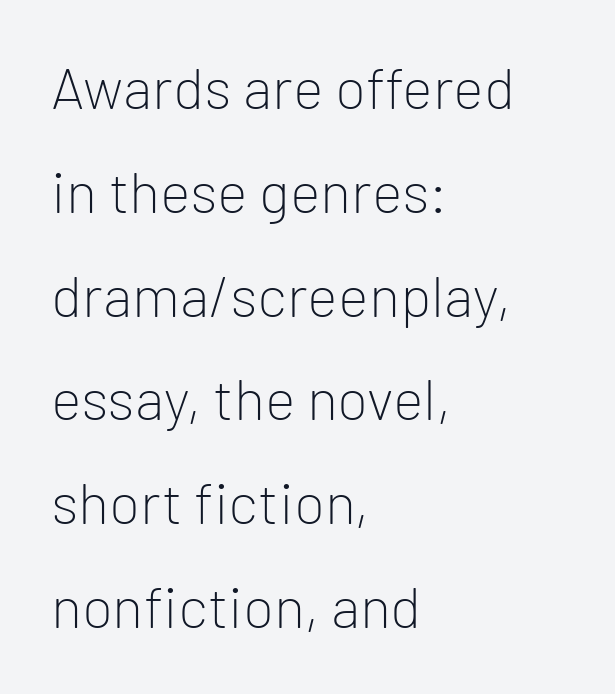
{"serif": "no", "italic": "no", "bold": "no", "weight": "light", "width": "normal", "stroke_contrast": "low", "x_height": "medium", "monospaced": "no", "underline": "no", "align": "left", "line_spacing_ratio": 1.79, "letter_spacing": "normal", "letter_spacing_em": 0.0, "glyph_px": 58}
